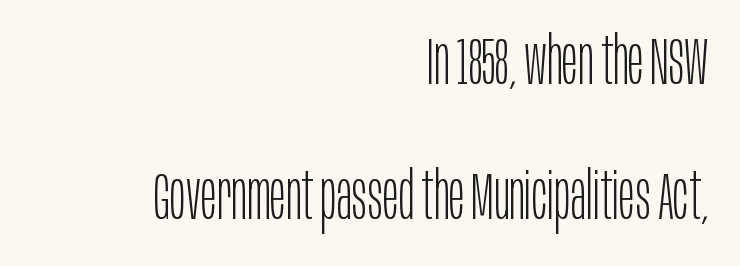
Q: Is the text bold? A: No.
Q: Is the text italic (slanted)? A: No, it is upright.
Q: Is the typeface a serif or a sans-serif typeface? A: Sans-serif.
Q: Is the text underlined? A: No.
Q: How is the paragraph aligned? A: Right-aligned.
Q: Is the spacing between letters normal or unusually wide? A: Normal.
Q: Is the spacing between lines tight, normal or loose? A: Loose.
Q: Width (condensed, normal, or wide)? A: Condensed.
Q: Stroke contrast? A: Low.
Q: x-height? A: Large.
Q: Monospaced? A: No.
